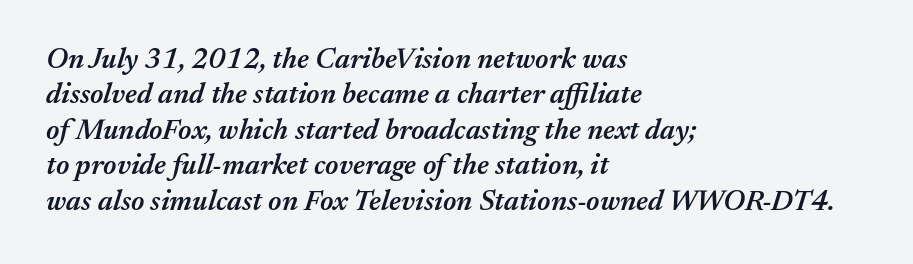
Compared with a centered layout, this one pins lines to the left instead. It's the slanting kind of type. The sample has been set in demibold, a notch under bold. Tracking here is standard; glyphs follow each other at the usual distance.
